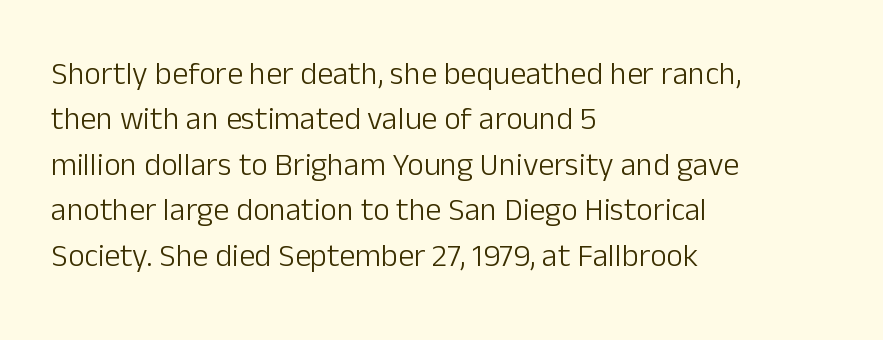
Decoration check: the copy has no underline. The rows are spaced the way most documents space them. Heft: none added — not bold. A roman cut, with each character standing at attention.
